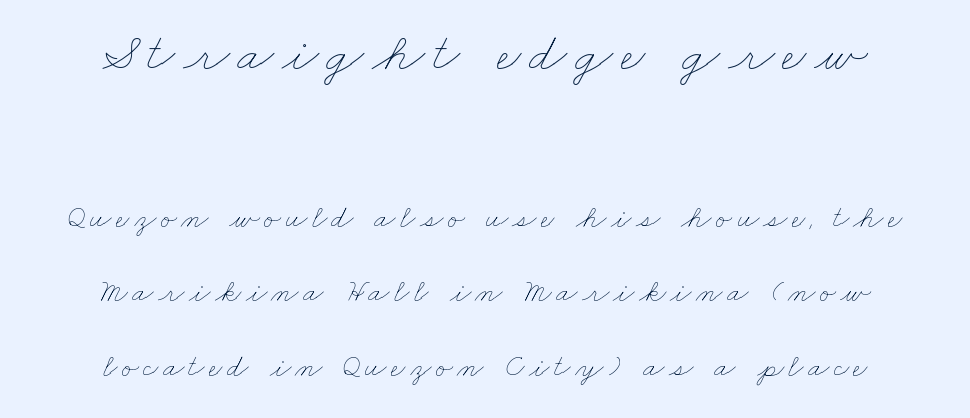
Centered paragraph, ragged on both sides. Beneath every word, the page is bare. Caption: face not bold, strokes unweighted. A student would notice the top passage is typeset larger than what follows. These lines are rendered in a variable-pitch font.
